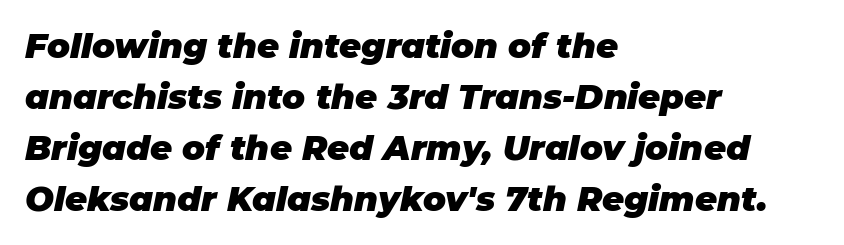
The image shows 34 px heavy type, italic (leaning right); set left-aligned, normal line spacing (1.5x), normal letter spacing, not underlined; low stroke contrast and a large x-height.
